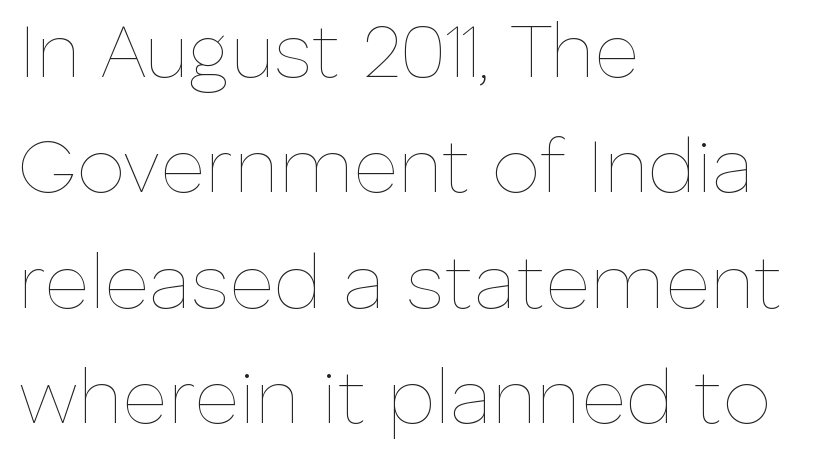
Q: Is the text bold? A: No.
Q: Is the text italic (slanted)? A: No, it is upright.
Q: Is the text underlined? A: No.
Q: How is the paragraph aligned? A: Left-aligned.
Q: Is the spacing between letters normal or unusually wide? A: Normal.
Q: Is the spacing between lines tight, normal or loose? A: Normal.
Q: Width (condensed, normal, or wide)? A: Normal.
Q: Stroke contrast? A: Low.
Q: x-height? A: Medium.
Q: Monospaced? A: No.
